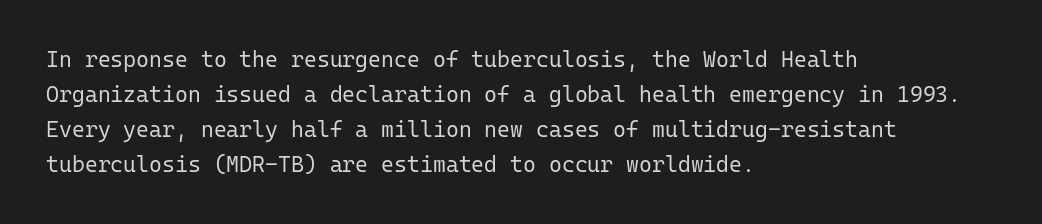
{"italic": "no", "bold": "no", "underline": "no", "align": "left", "line_spacing": "normal", "line_spacing_ratio": 1.59, "letter_spacing": "normal", "letter_spacing_em": 0.0, "glyph_px": 22}
